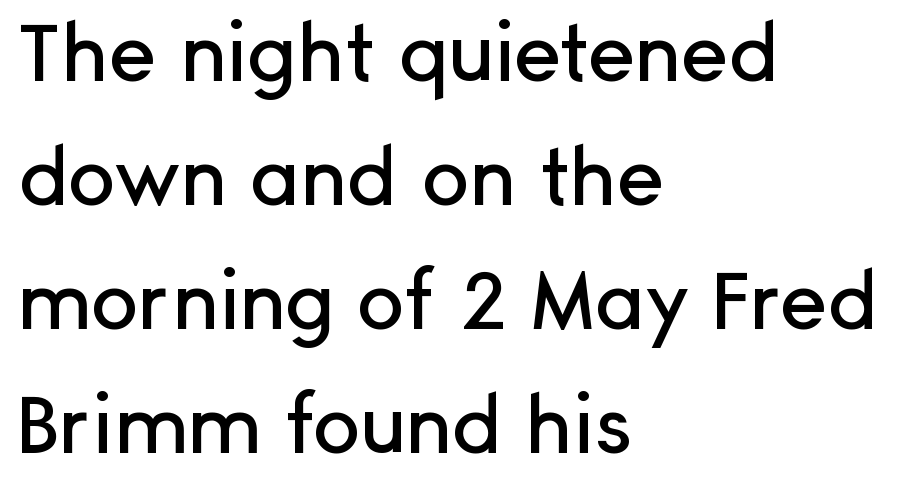
{"serif": "no", "italic": "no", "width": "normal", "stroke_contrast": "low", "x_height": "medium", "monospaced": "no", "underline": "no", "align": "left", "line_spacing": "normal", "line_spacing_ratio": 1.55, "letter_spacing": "normal", "letter_spacing_em": 0.0, "glyph_px": 80}
